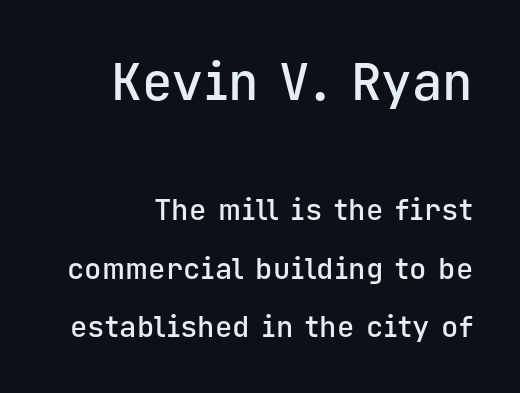
Q: Is the text bold? A: Semi-bold.
Q: Is the text italic (slanted)? A: No, it is upright.
Q: Is the typeface a serif or a sans-serif typeface? A: Sans-serif.
Q: Is the text underlined? A: No.
Q: How is the paragraph aligned? A: Right-aligned.
Q: Is the spacing between letters normal or unusually wide? A: Normal.
Q: Is the spacing between lines tight, normal or loose? A: Loose.
Q: Which block of text is set in a larger size, the first (top) or the second (bottom)? A: The first (top) one.
Q: Width (condensed, normal, or wide)? A: Normal.
Q: Stroke contrast? A: Low.
Q: x-height? A: Medium.
Q: Monospaced? A: Yes.
